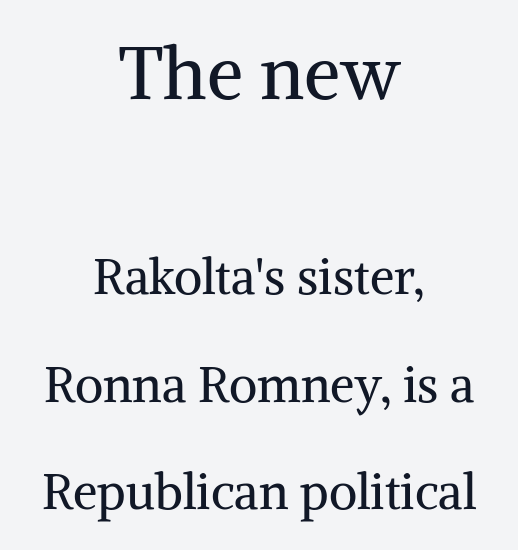
{"serif": "yes", "italic": "no", "bold": "no", "weight": "regular", "width": "normal", "stroke_contrast": "medium", "x_height": "medium", "monospaced": "no", "underline": "no", "align": "center", "line_spacing": "loose", "line_spacing_ratio": 2.19, "letter_spacing": "normal", "letter_spacing_em": 0.0, "larger_block": "first", "size_ratio": 1.49, "glyph_px": 73}
